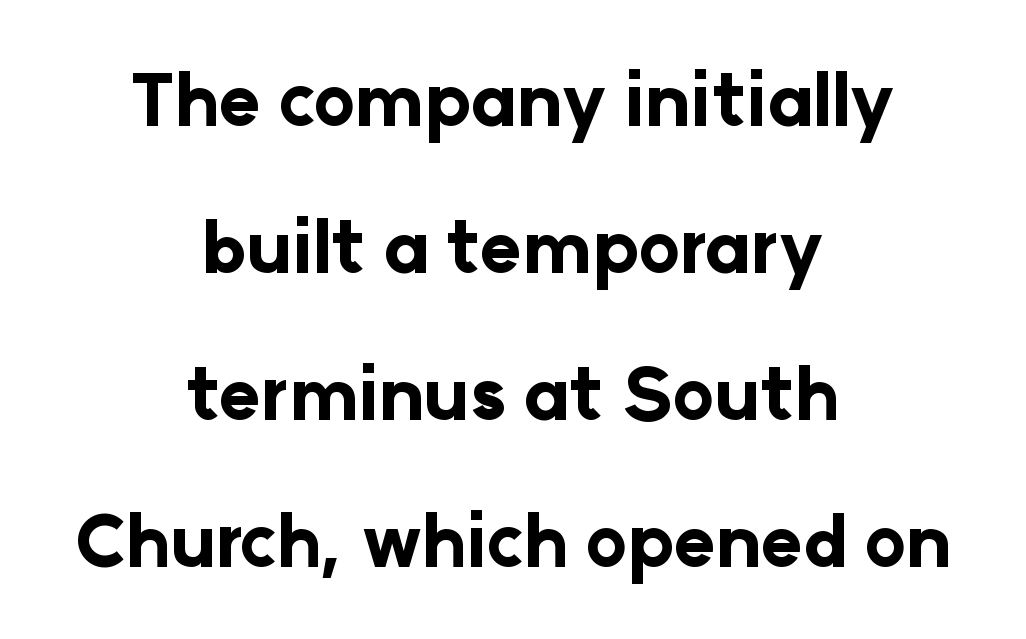
Q: Is the text bold? A: Yes.
Q: Is the text italic (slanted)? A: No, it is upright.
Q: Is the typeface a serif or a sans-serif typeface? A: Sans-serif.
Q: Is the text underlined? A: No.
Q: How is the paragraph aligned? A: Centered.
Q: Is the spacing between letters normal or unusually wide? A: Normal.
Q: Is the spacing between lines tight, normal or loose? A: Loose.
Q: Width (condensed, normal, or wide)? A: Normal.
Q: Stroke contrast? A: Low.
Q: x-height? A: Medium.
Q: Monospaced? A: No.
